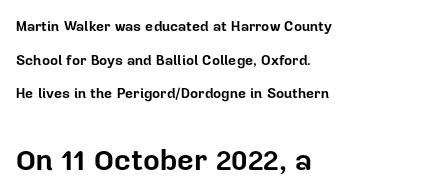
Q: Is the text bold? A: Yes.
Q: Is the text italic (slanted)? A: No, it is upright.
Q: Is the typeface a serif or a sans-serif typeface? A: Sans-serif.
Q: Is the text underlined? A: No.
Q: How is the paragraph aligned? A: Left-aligned.
Q: Is the spacing between letters normal or unusually wide? A: Normal.
Q: Is the spacing between lines tight, normal or loose? A: Loose.
Q: Which block of text is set in a larger size, the first (top) or the second (bottom)? A: The second (bottom) one.
Q: Width (condensed, normal, or wide)? A: Normal.
Q: Stroke contrast? A: Low.
Q: x-height? A: Medium.
Q: Monospaced? A: No.
